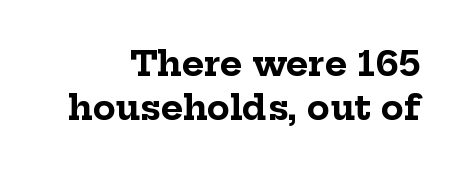
The image shows 34 px bold serif type, upright; set right-aligned, normal line spacing (1.29x), normal letter spacing, not underlined; low stroke contrast and a medium x-height.
